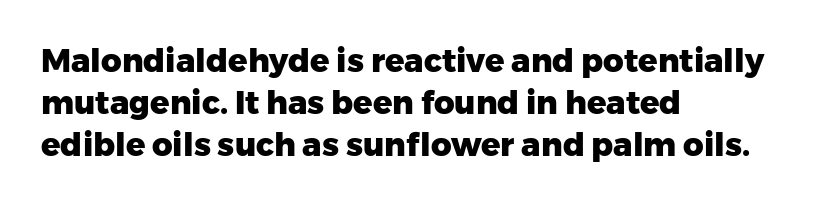
What stands out about the letter spacing? Nothing — it is the standard amount. The letters are bold, with thick, heavy strokes. Plain, unruled lines of type. Unlike a traditional serif, this face leaves its strokes unadorned.
